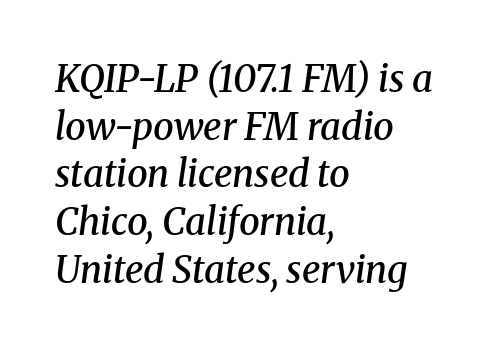
Q: Is the text bold? A: Semi-bold.
Q: Is the text italic (slanted)? A: Yes, it leans right by about 8 degrees.
Q: Is the typeface a serif or a sans-serif typeface? A: Serif.
Q: Is the text underlined? A: No.
Q: How is the paragraph aligned? A: Left-aligned.
Q: Is the spacing between letters normal or unusually wide? A: Normal.
Q: Is the spacing between lines tight, normal or loose? A: Normal.
Q: Width (condensed, normal, or wide)? A: Normal.
Q: Stroke contrast? A: Medium.
Q: x-height? A: Medium.
Q: Monospaced? A: No.
